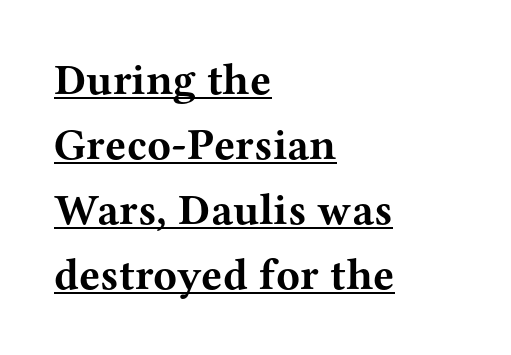
{"serif": "yes", "italic": "no", "bold": "yes", "weight": "bold", "width": "wide", "stroke_contrast": "medium", "x_height": "medium", "monospaced": "no", "underline": "yes", "align": "left", "line_spacing": "normal", "line_spacing_ratio": 1.48, "letter_spacing": "normal", "letter_spacing_em": 0.0, "glyph_px": 44}
